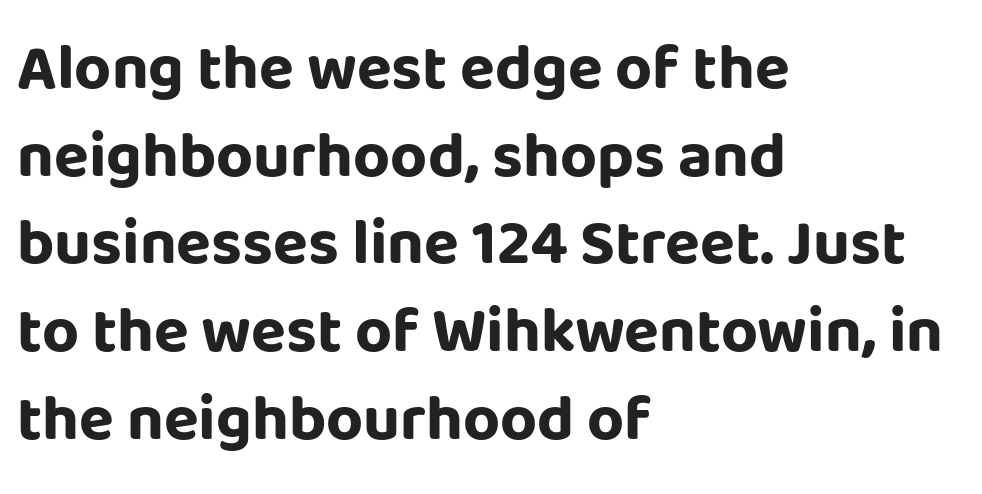
Q: Is the text bold? A: Yes.
Q: Is the text italic (slanted)? A: No, it is upright.
Q: Is the typeface a serif or a sans-serif typeface? A: Sans-serif.
Q: Is the text underlined? A: No.
Q: How is the paragraph aligned? A: Left-aligned.
Q: Is the spacing between letters normal or unusually wide? A: Normal.
Q: Is the spacing between lines tight, normal or loose? A: Normal.
Q: Width (condensed, normal, or wide)? A: Normal.
Q: Stroke contrast? A: Low.
Q: x-height? A: Large.
Q: Monospaced? A: No.
